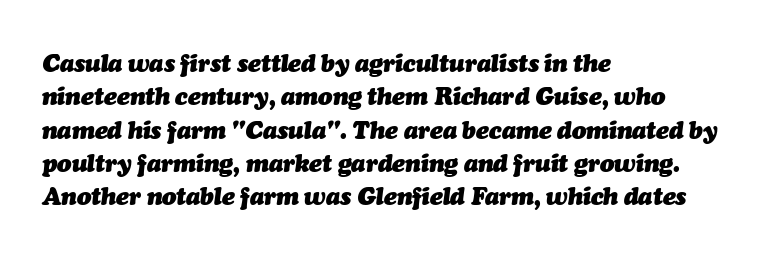
Q: Is the text bold? A: Yes.
Q: Is the text italic (slanted)? A: Yes, it leans right by about 7 degrees.
Q: Is the text underlined? A: No.
Q: How is the paragraph aligned? A: Left-aligned.
Q: Is the spacing between letters normal or unusually wide? A: Normal.
Q: Is the spacing between lines tight, normal or loose? A: Normal.
